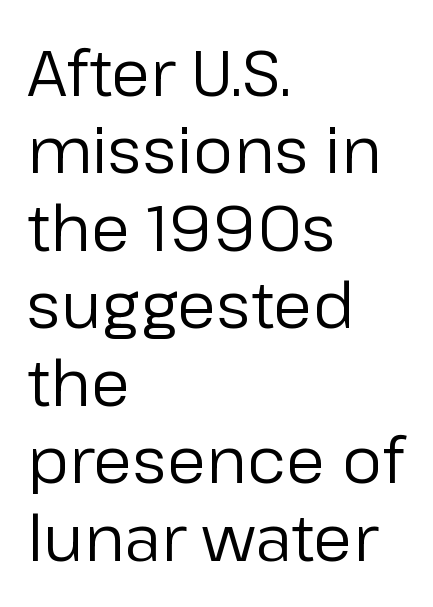
{"serif": "no", "italic": "no", "bold": "no", "weight": "regular", "width": "normal", "stroke_contrast": "low", "x_height": "medium", "monospaced": "no", "underline": "no", "align": "left", "line_spacing_ratio": 1.21, "letter_spacing": "normal", "letter_spacing_em": 0.0, "glyph_px": 64}
